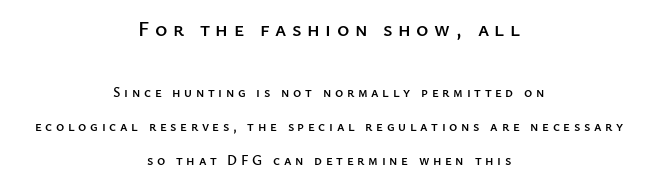
The image shows 21 px text type, upright; set centered, loose line spacing (2.43x), unusually wide letter spacing (+0.26 em), not underlined; the first (top) block is 1.5x larger.
